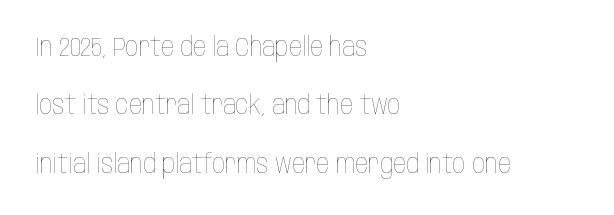
You could fit nearly another row in the gap between these rows. Ordinary non-slanted type is in use. Caption: standard tracking, unaltered. Stroke mass is kept to a normal reading level or below. Does the copy run flush right? No — it runs flush left.
